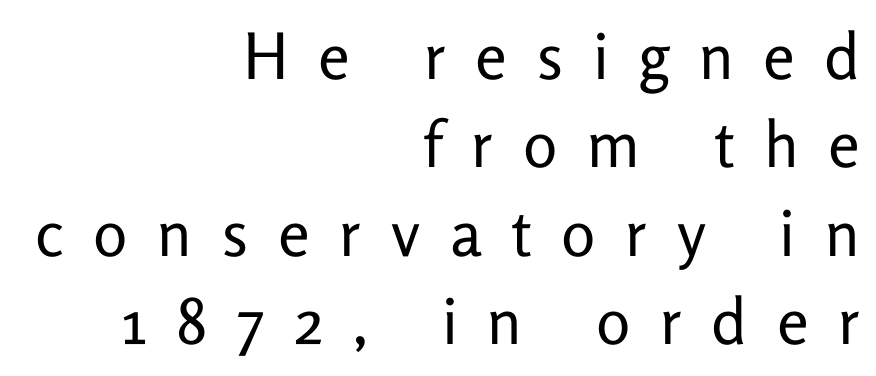
{"serif": "no", "italic": "no", "bold": "no", "weight": "regular", "width": "normal", "stroke_contrast": "low", "x_height": "medium", "monospaced": "no", "underline": "no", "align": "right", "line_spacing": "normal", "line_spacing_ratio": 1.38, "letter_spacing": "wide", "letter_spacing_em": 0.46, "glyph_px": 64}
